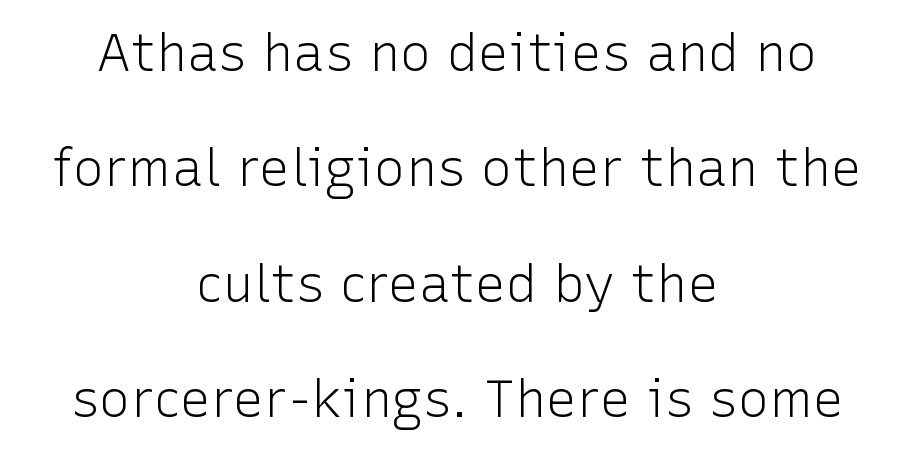
{"serif": "no", "italic": "no", "bold": "no", "weight": "light", "width": "normal", "stroke_contrast": "low", "x_height": "medium", "monospaced": "no", "underline": "no", "align": "center", "line_spacing": "loose", "line_spacing_ratio": 2.22, "letter_spacing": "normal", "letter_spacing_em": 0.0, "glyph_px": 52}
